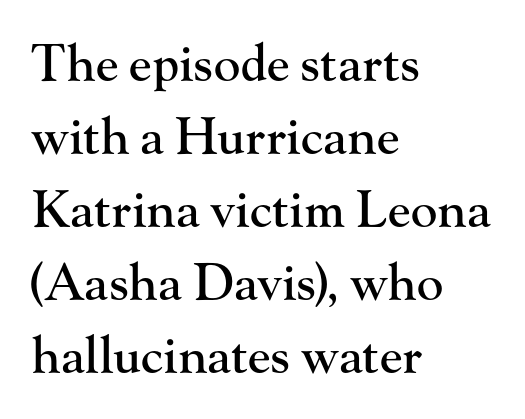
{"serif": "yes", "italic": "no", "width": "normal", "stroke_contrast": "high", "x_height": "small", "monospaced": "no", "underline": "no", "align": "left", "line_spacing": "normal", "line_spacing_ratio": 1.46, "letter_spacing": "normal", "letter_spacing_em": 0.0, "glyph_px": 50}
